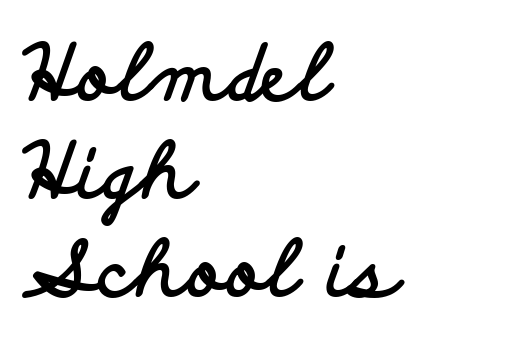
Q: Is the text bold? A: Yes.
Q: Is the text italic (slanted)? A: Yes.
Q: Is the typeface a serif or a sans-serif typeface? A: Sans-serif.
Q: Is the text underlined? A: No.
Q: How is the paragraph aligned? A: Left-aligned.
Q: Is the spacing between letters normal or unusually wide? A: Normal.
Q: Is the spacing between lines tight, normal or loose? A: Normal.
Q: Width (condensed, normal, or wide)? A: Wide.
Q: Stroke contrast? A: Low.
Q: x-height? A: Small.
Q: Monospaced? A: No.
